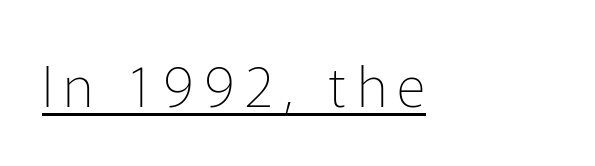
The image shows 56 px thin sans-serif type, upright; set underlined; low stroke contrast and a medium x-height.
